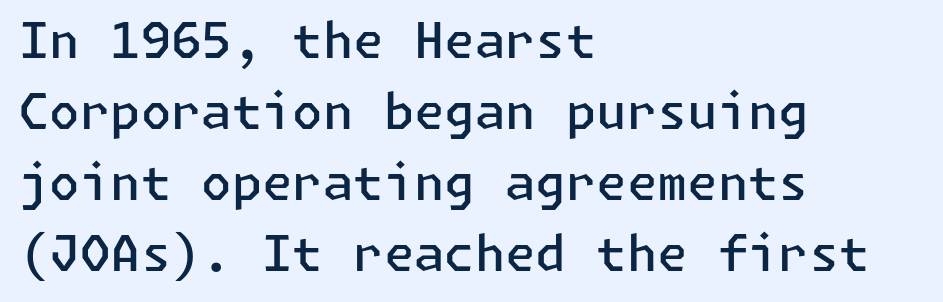
The image shows 49 px semibold sans-serif type, upright; set left-aligned, normal line spacing (1.45x), normal letter spacing, not underlined; low stroke contrast and a medium x-height.
